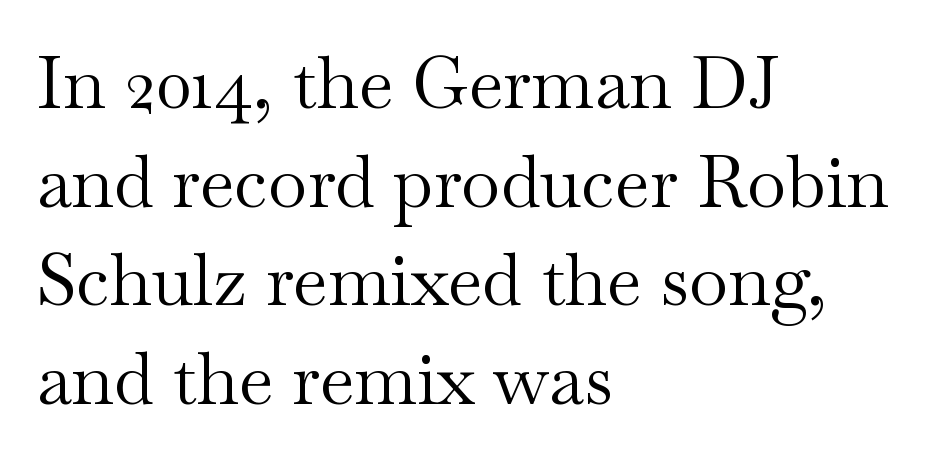
Each row of text sits above clean, open space. Designer's note — italics off, roman on. The paragraph shown leans on its left margin. Students, note that the glyphs here touch the page at normal intervals. Quick note: interline space is typical.
